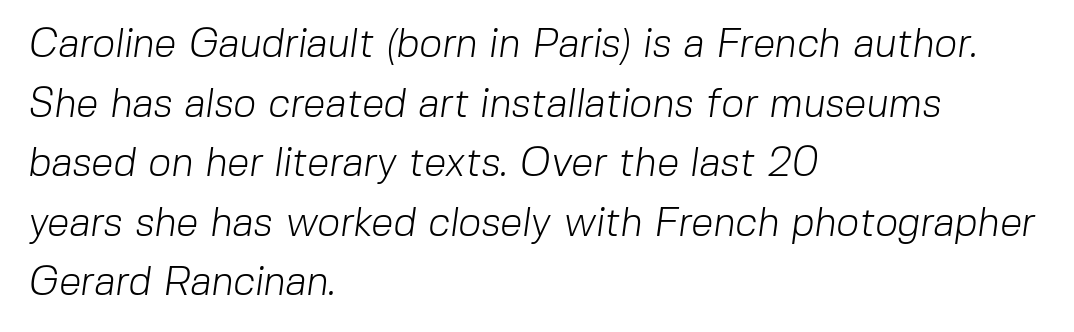
Q: Is the text bold? A: No.
Q: Is the typeface a serif or a sans-serif typeface? A: Sans-serif.
Q: Is the text underlined? A: No.
Q: How is the paragraph aligned? A: Left-aligned.
Q: Is the spacing between letters normal or unusually wide? A: Normal.
Q: Is the spacing between lines tight, normal or loose? A: Normal.
Q: Width (condensed, normal, or wide)? A: Normal.
Q: Stroke contrast? A: Low.
Q: x-height? A: Medium.
Q: Monospaced? A: No.
